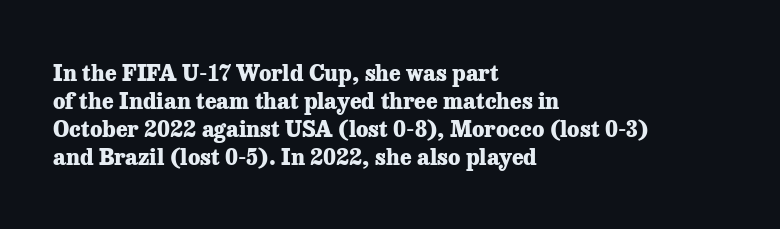
The image shows 22 px bold type, upright; set left-aligned, normal line spacing (1.28x), normal letter spacing, not underlined.
